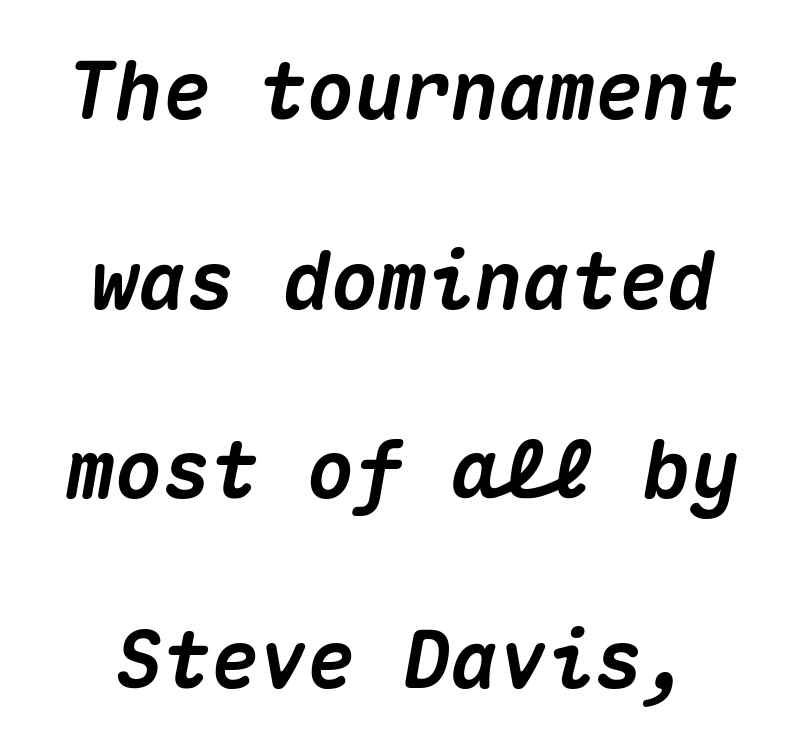
The image shows 80 px heavy type, italic (leaning right), monospaced; set centered, loose line spacing (2.37x), normal letter spacing, not underlined; medium stroke contrast and a medium x-height.
